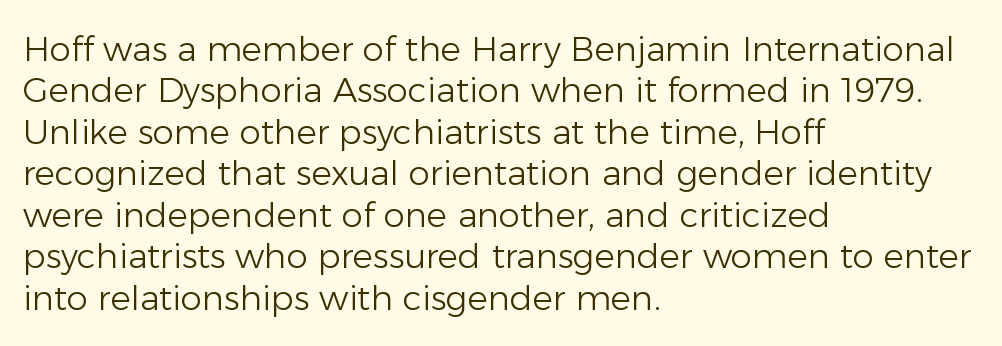
{"serif": "no", "italic": "no", "bold": "no", "weight": "light", "width": "normal", "stroke_contrast": "low", "x_height": "medium", "monospaced": "no", "underline": "no", "align": "left", "line_spacing_ratio": 1.22, "letter_spacing": "normal", "letter_spacing_em": 0.0, "glyph_px": 34}
